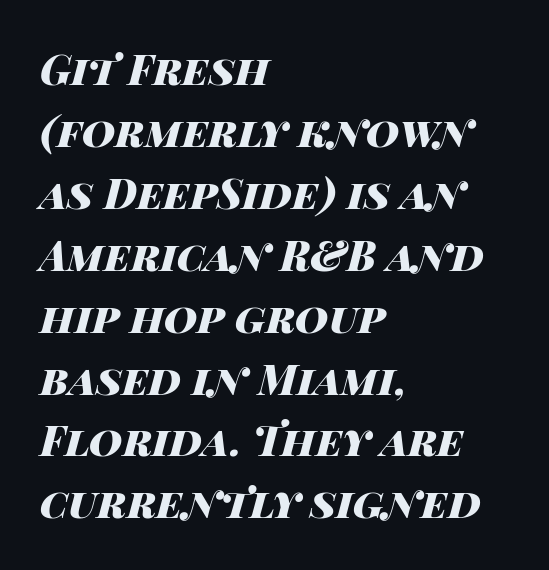
Every letter is thick-stroked: bold, no question. Descender tails drop into unmarked territory. The passage shown is typed in a proportional face where columns would drift. Does extra space separate the letters? No, they use regular spacing. Where is the straight margin? On the left. Whoever set this chose a conventional vertical rhythm.
